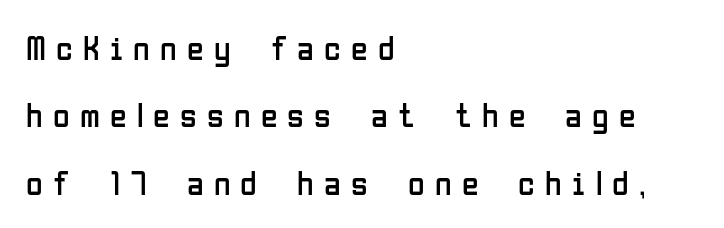
Q: Is the text bold? A: No.
Q: Is the text italic (slanted)? A: No, it is upright.
Q: Is the typeface a serif or a sans-serif typeface? A: Sans-serif.
Q: Is the text underlined? A: No.
Q: How is the paragraph aligned? A: Left-aligned.
Q: Is the spacing between letters normal or unusually wide? A: Unusually wide.
Q: Is the spacing between lines tight, normal or loose? A: Loose.
Q: Width (condensed, normal, or wide)? A: Condensed.
Q: Stroke contrast? A: Low.
Q: x-height? A: Medium.
Q: Monospaced? A: No.
